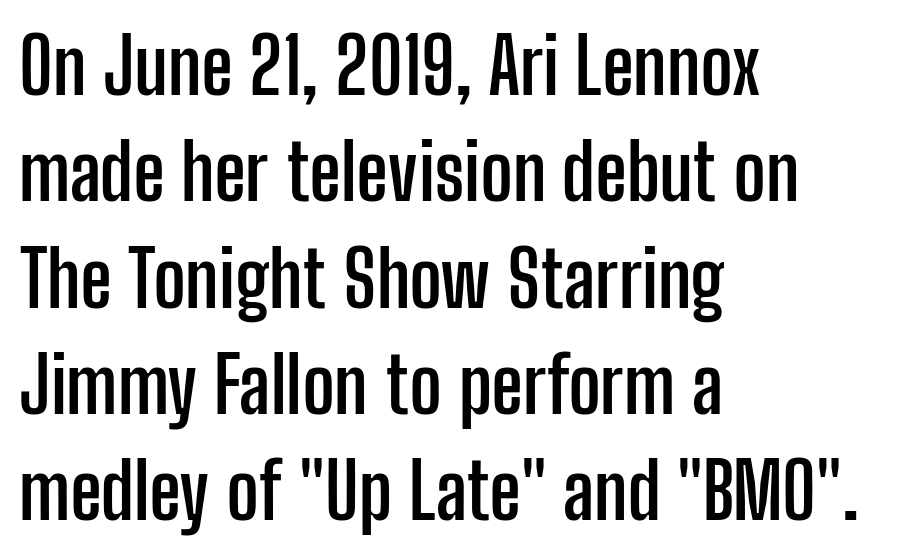
{"serif": "no", "italic": "no", "bold": "yes", "weight": "semibold", "width": "condensed", "stroke_contrast": "low", "x_height": "medium", "monospaced": "no", "underline": "no", "align": "left", "line_spacing": "normal", "line_spacing_ratio": 1.38, "letter_spacing": "normal", "letter_spacing_em": 0.0, "glyph_px": 77}
